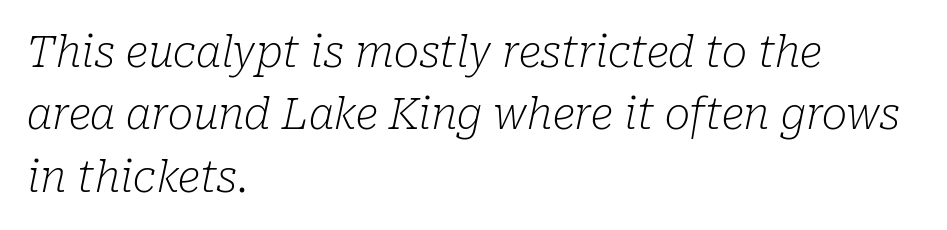
{"serif": "yes", "italic": "yes", "lean": "right", "slant_degrees": 10, "bold": "no", "weight": "light", "width": "normal", "stroke_contrast": "low", "x_height": "medium", "monospaced": "no", "underline": "no", "align": "left", "line_spacing": "normal", "line_spacing_ratio": 1.45, "letter_spacing": "normal", "letter_spacing_em": 0.0, "glyph_px": 43}
